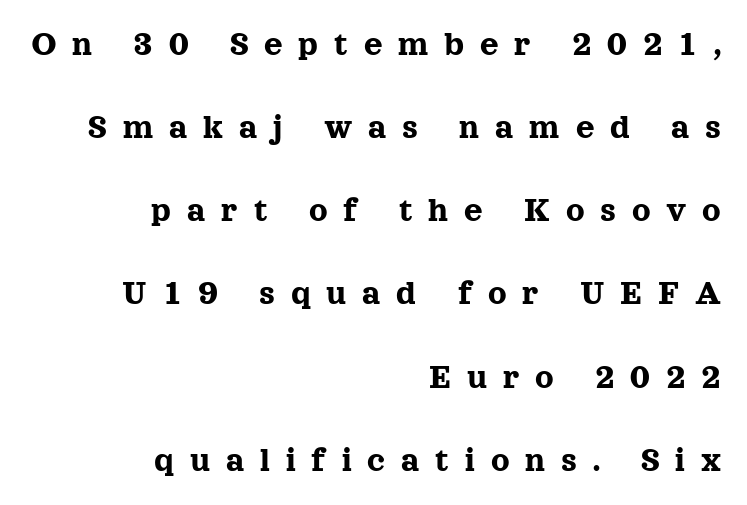
{"serif": "yes", "italic": "no", "width": "normal", "x_height": "medium", "monospaced": "no", "underline": "no", "align": "right", "line_spacing": "loose", "line_spacing_ratio": 2.31, "letter_spacing": "wide", "letter_spacing_em": 0.44, "glyph_px": 36}
